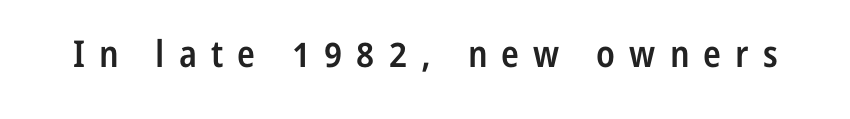
Letter spacing: wide. Spacing verdict: proportional, widths tailored to each character. What weight is shown? A semibold, between regular and bold. The font's upright variant was chosen for this text. Underlining? Definitely not there.
